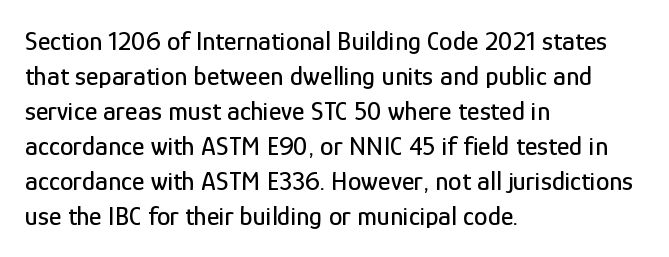
In CSS terms this would be text-align: left. Does the lettering tilt? It doesn't — this is upright. The strip under each line holds only bare page. Each word holds together tightly as a unit, with standard inter-letter gaps. These lines sit exactly where default settings would place them.
